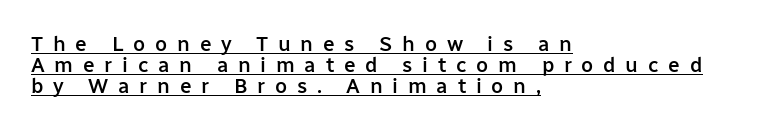
The image shows 21 px text type, upright; set left-aligned, tight line spacing (0.99x), unusually wide letter spacing (+0.46 em), underlined.
